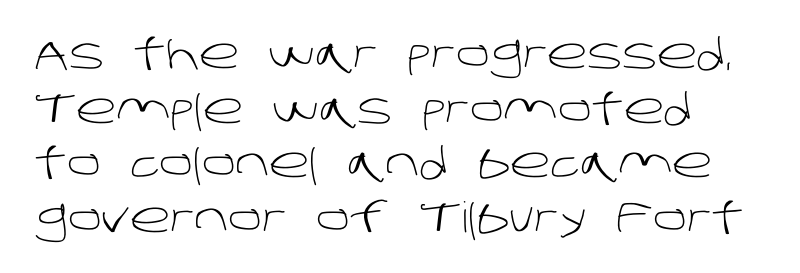
Line spacing here is normal. You could call the tracking neutral — neither tight nor loose. These lines are rendered in a variable-pitch font. Caption: face not bold, strokes unweighted. The area under the type is left untouched. The rendering anchors every line to the left-hand side.
